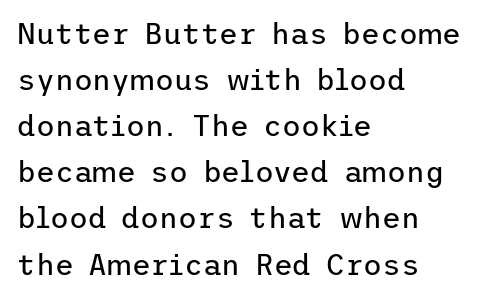
A light-to-regular cut is what we see here. The designer went with a sans here, leaving each stem footless. Compared with typical body copy, the letter spacing here is the same. The lettering holds an erect, upright posture throughout.
